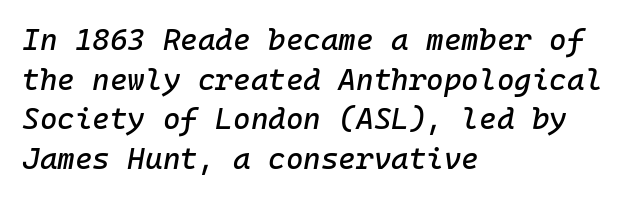
The image shows 30 px text type, italic (leaning right), monospaced; set left-aligned, normal line spacing (1.32x), normal letter spacing, not underlined; low stroke contrast and a medium x-height.
